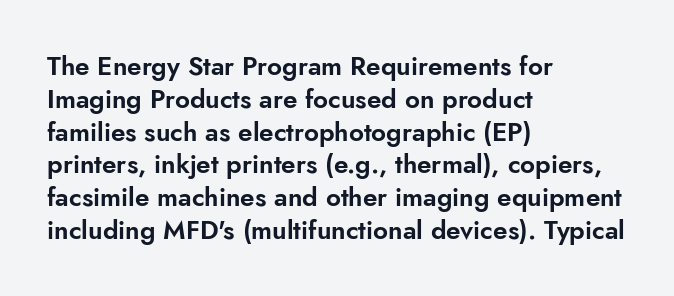
Q: Is the text italic (slanted)? A: No, it is upright.
Q: Is the text underlined? A: No.
Q: How is the paragraph aligned? A: Left-aligned.
Q: Is the spacing between letters normal or unusually wide? A: Normal.
Q: Is the spacing between lines tight, normal or loose? A: Normal.
